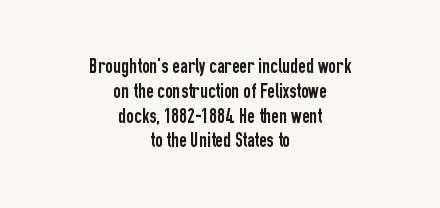
Q: Is the text italic (slanted)? A: No, it is upright.
Q: Is the text underlined? A: No.
Q: How is the paragraph aligned? A: Centered.
Q: Is the spacing between letters normal or unusually wide? A: Normal.
